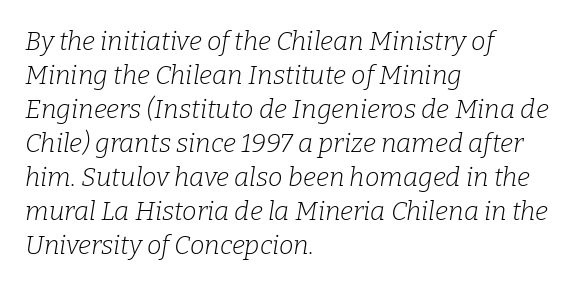
The image shows 26 px text type, italic (leaning right); set left-aligned, normal line spacing (1.31x), normal letter spacing, not underlined.
